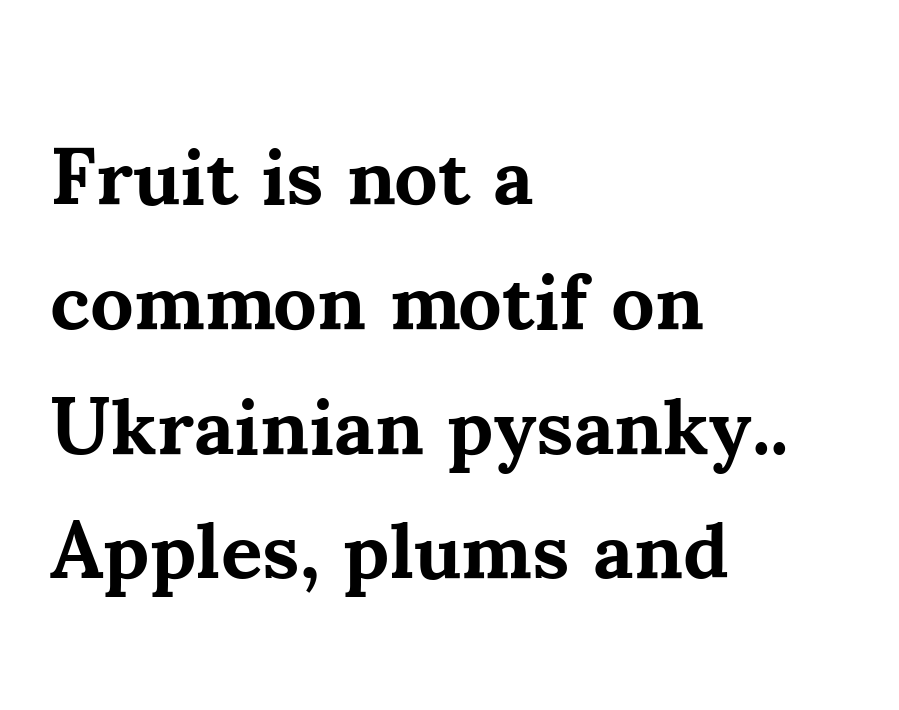
The rendering uses natural spacing where letterforms have individual widths. The lines in this sample share a left origin and differ only in where they stop. Descenders are the only things crossing below the line. A typesetter would mark this as roman, not italic.
